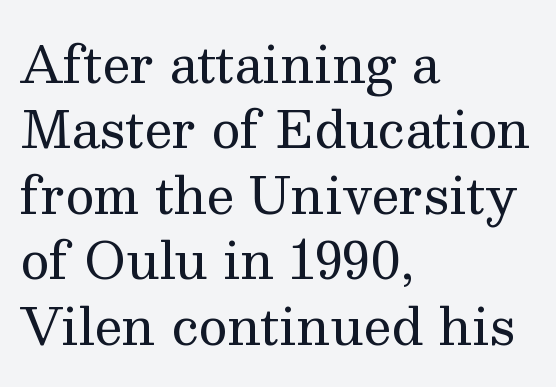
{"serif": "yes", "italic": "no", "bold": "no", "weight": "regular", "width": "normal", "stroke_contrast": "medium", "x_height": "medium", "monospaced": "no", "underline": "no", "align": "left", "line_spacing": "normal", "line_spacing_ratio": 1.31, "letter_spacing": "normal", "letter_spacing_em": 0.0, "glyph_px": 50}
